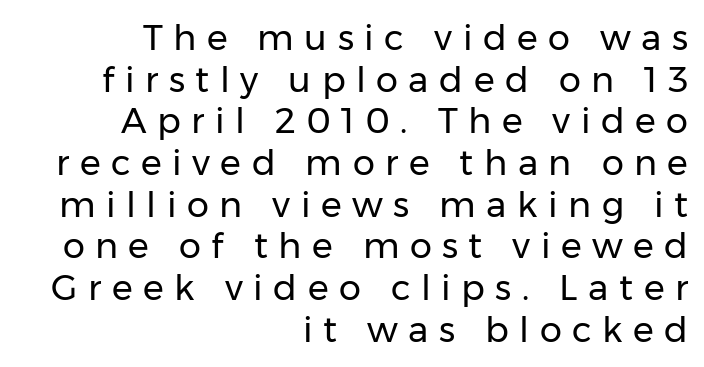
The image shows 35 px regular-weight sans-serif type, upright; set right-aligned, line spacing 1.19x, unusually wide letter spacing (+0.3 em), not underlined; low stroke contrast and a medium x-height.
